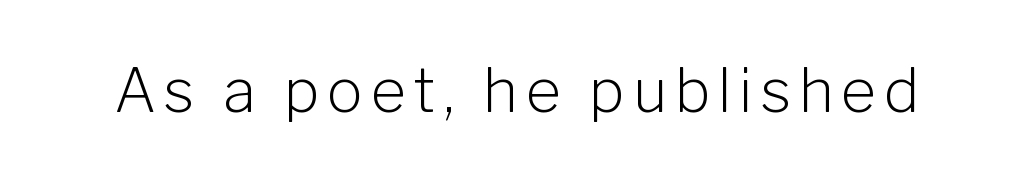
The image shows 60 px light sans-serif type, upright; set not underlined; low stroke contrast and a medium x-height.
